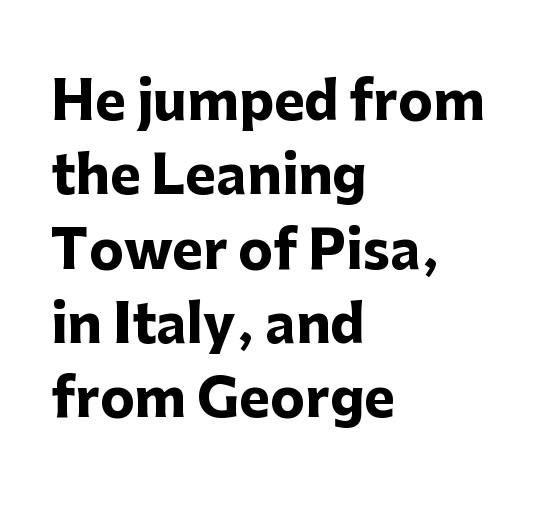
Is the letter spacing exaggerated? No — it looks like the ordinary default. Left-aligned paragraph, ragged on the right. In terms of leading, this rendering sits right in the middle. The typography opts for an upright posture over an oblique one. Examine the stroke ends and you'll find no serifs. Strokes here are thick enough to call this a true bold.
